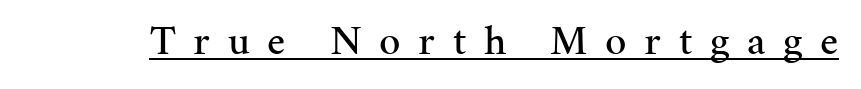
The type family on display is of the serif kind. The type is letterspaced generously, with wide tracking. The type sits square on the baseline with zero lean. You could not count columns in this text — the font is proportionally spaced. Underline: present.
